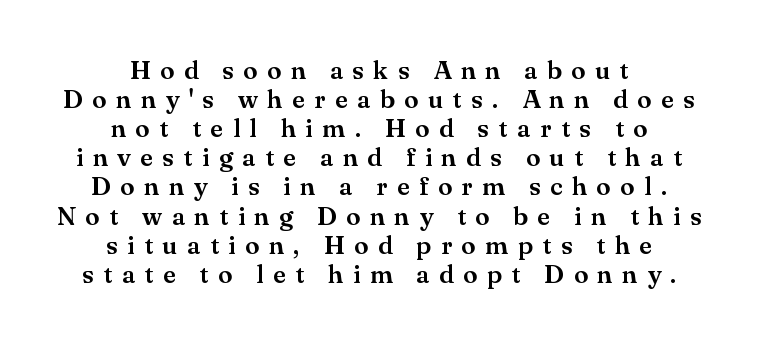
The image shows 26 px text type, upright; set centered, tight line spacing (1.12x), unusually wide letter spacing (+0.36 em), not underlined.
